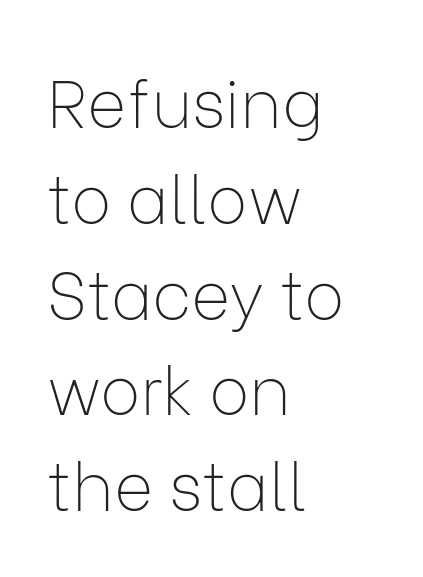
Q: Is the text bold? A: No.
Q: Is the text italic (slanted)? A: No, it is upright.
Q: Is the typeface a serif or a sans-serif typeface? A: Sans-serif.
Q: Is the text underlined? A: No.
Q: How is the paragraph aligned? A: Left-aligned.
Q: Is the spacing between letters normal or unusually wide? A: Normal.
Q: Is the spacing between lines tight, normal or loose? A: Normal.
Q: Width (condensed, normal, or wide)? A: Normal.
Q: Stroke contrast? A: Low.
Q: x-height? A: Medium.
Q: Monospaced? A: No.
